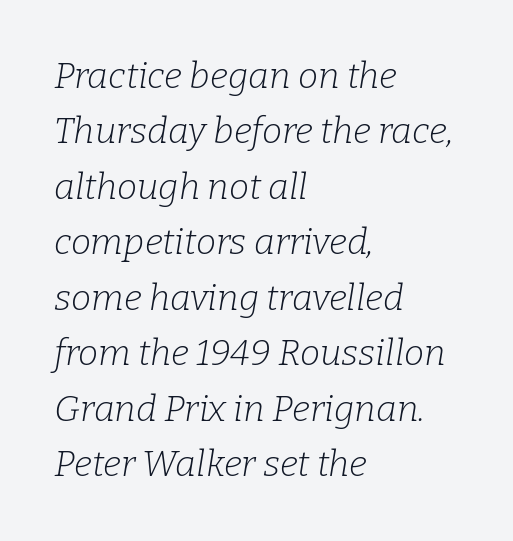
Q: Is the text bold? A: No.
Q: Is the text italic (slanted)? A: Yes, it leans right by about 9 degrees.
Q: Is the typeface a serif or a sans-serif typeface? A: Serif.
Q: Is the text underlined? A: No.
Q: How is the paragraph aligned? A: Left-aligned.
Q: Is the spacing between letters normal or unusually wide? A: Normal.
Q: Is the spacing between lines tight, normal or loose? A: Normal.
Q: Width (condensed, normal, or wide)? A: Normal.
Q: Stroke contrast? A: Low.
Q: x-height? A: Medium.
Q: Monospaced? A: No.
